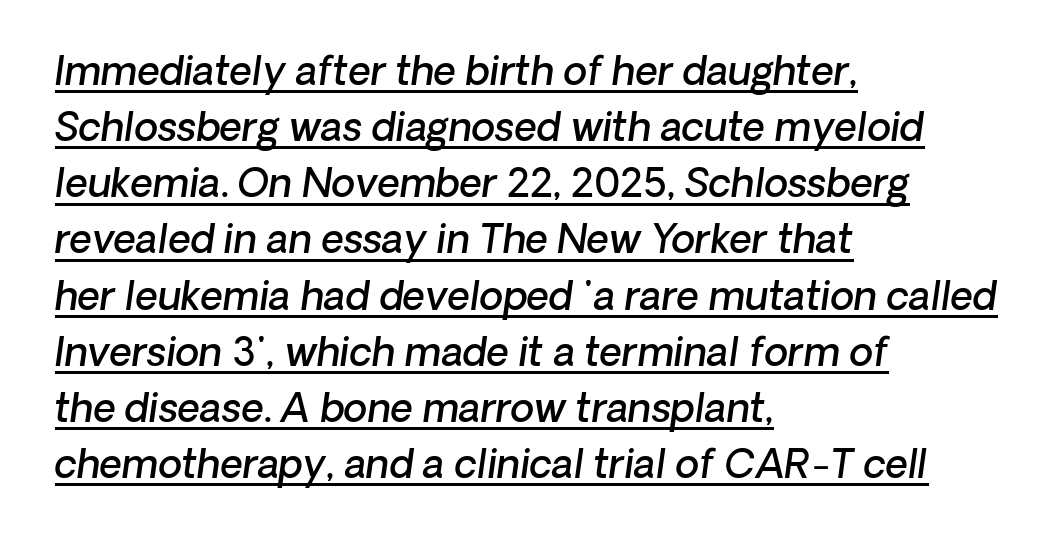
{"serif": "no", "bold": "semi", "weight": "semibold", "width": "normal", "stroke_contrast": "low", "x_height": "medium", "monospaced": "no", "underline": "yes", "align": "left", "line_spacing": "normal", "line_spacing_ratio": 1.44, "letter_spacing": "normal", "letter_spacing_em": 0.0, "glyph_px": 39}
